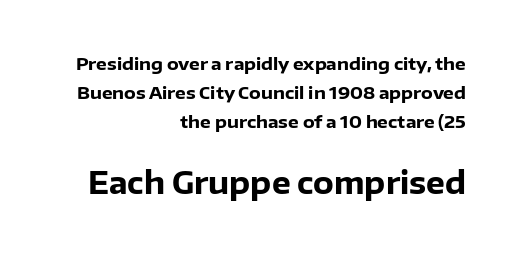
Q: Is the text bold? A: Yes.
Q: Is the text italic (slanted)? A: No, it is upright.
Q: Is the typeface a serif or a sans-serif typeface? A: Sans-serif.
Q: Is the text underlined? A: No.
Q: How is the paragraph aligned? A: Right-aligned.
Q: Is the spacing between letters normal or unusually wide? A: Normal.
Q: Is the spacing between lines tight, normal or loose? A: Normal.
Q: Which block of text is set in a larger size, the first (top) or the second (bottom)? A: The second (bottom) one.
Q: Width (condensed, normal, or wide)? A: Normal.
Q: Stroke contrast? A: Low.
Q: x-height? A: Medium.
Q: Monospaced? A: No.
